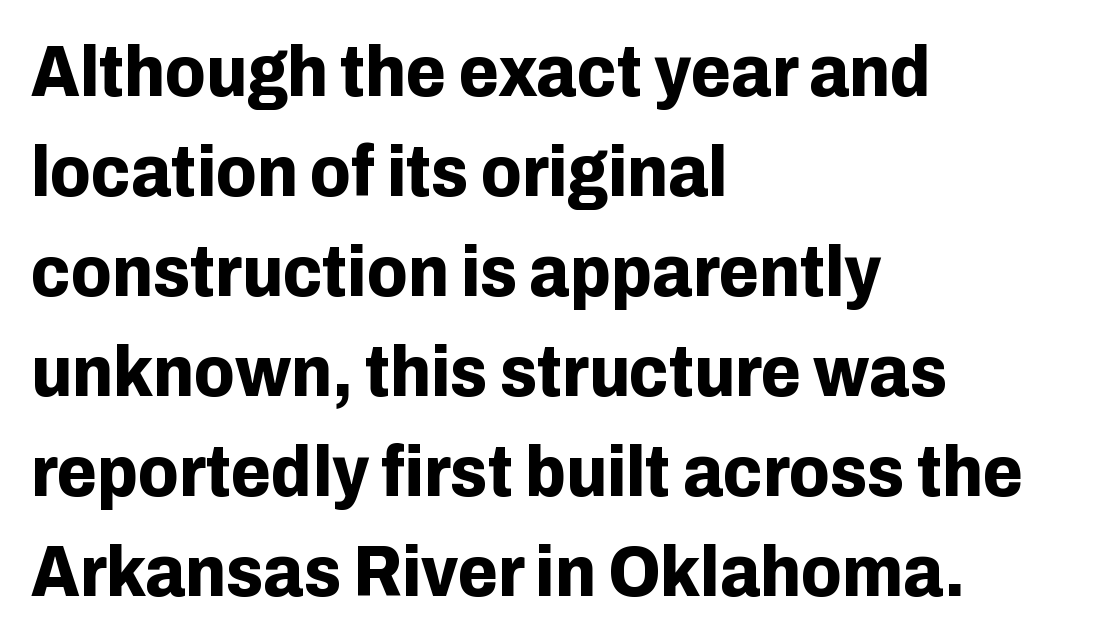
{"serif": "no", "italic": "no", "bold": "yes", "weight": "bold", "width": "normal", "stroke_contrast": "low", "x_height": "medium", "monospaced": "no", "underline": "no", "align": "left", "line_spacing": "normal", "line_spacing_ratio": 1.37, "letter_spacing": "normal", "letter_spacing_em": 0.0, "glyph_px": 73}
